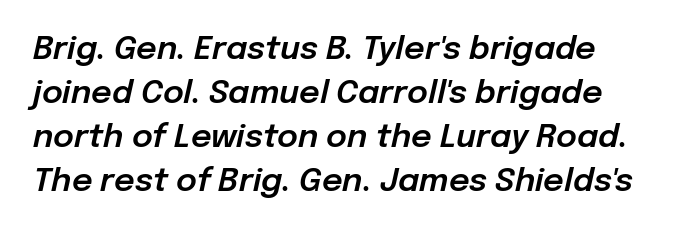
The designer left line spacing at the default. The face used here is rendered with its standard letterfit. Rendered with sloped, italic letterforms. The rendering uses natural spacing where letterforms have individual widths. Nobody drew a line under any word here.
